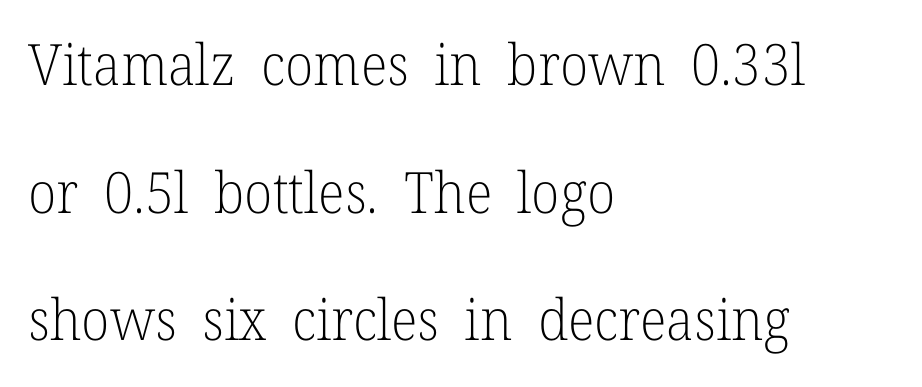
The image shows 57 px light serif type, upright; set left-aligned, loose line spacing (2.24x), normal letter spacing, not underlined; low stroke contrast and a medium x-height.
